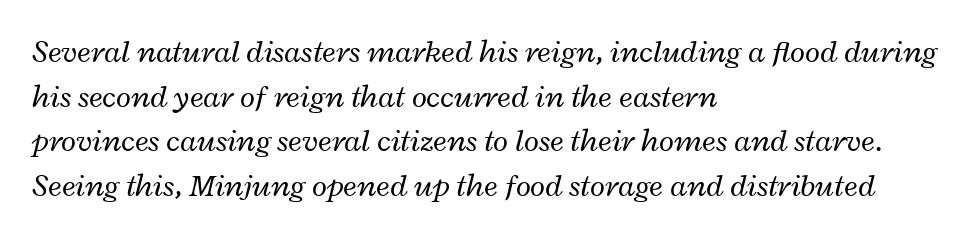
{"italic": "yes", "lean": "right", "slant_degrees": 12, "bold": "no", "weight": "regular", "width": "wide", "stroke_contrast": "low", "x_height": "medium", "monospaced": "no", "underline": "no", "align": "left", "line_spacing": "normal", "line_spacing_ratio": 1.44, "letter_spacing": "normal", "letter_spacing_em": 0.0, "glyph_px": 31}
